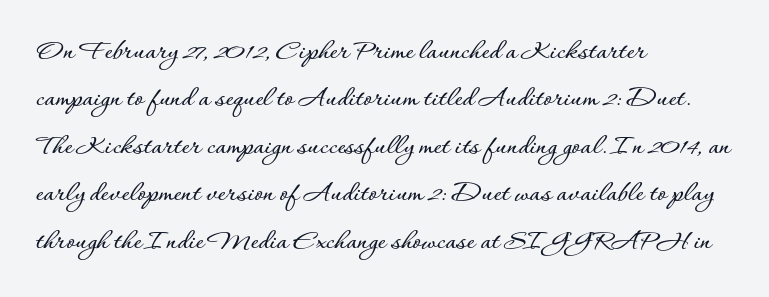
The image shows 30 px text type; set left-aligned, normal line spacing (1.58x), normal letter spacing, not underlined; low stroke contrast and a small x-height.
